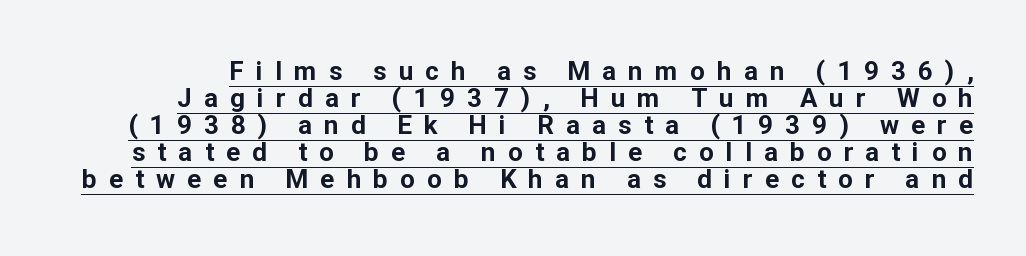
Q: Is the text bold? A: Yes.
Q: Is the text italic (slanted)? A: No, it is upright.
Q: Is the text underlined? A: Yes.
Q: Is the spacing between letters normal or unusually wide? A: Unusually wide.
Q: Is the spacing between lines tight, normal or loose? A: Tight.
